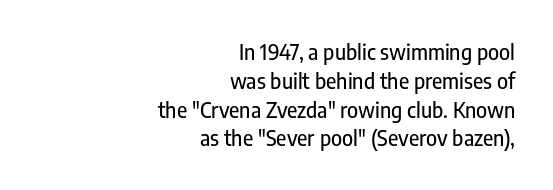
Italic? Not at all — the glyphs are vertical. Between one letter and the next there's only the usual sliver of space. Descenders hang freely into open space. Evenly set lines give the paragraph a standard silhouette.
